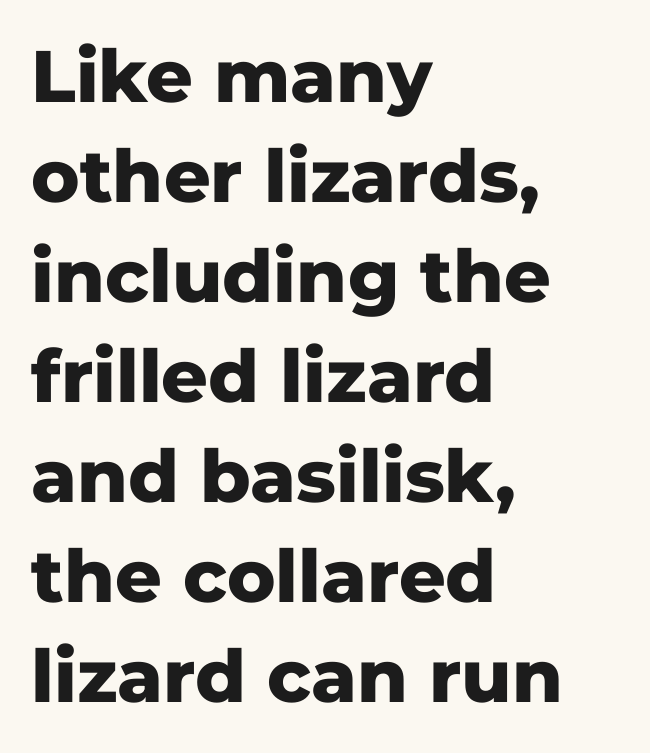
The image shows 73 px heavy sans-serif type, upright; set left-aligned, normal line spacing (1.37x), normal letter spacing, not underlined; low stroke contrast and a medium x-height.
